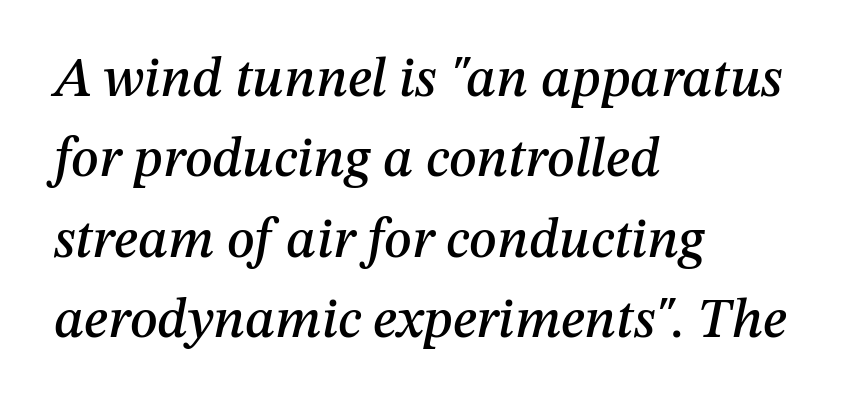
Does the copy run flush right? No — it runs flush left. You can tell it's italic because the verticals aren't actually vertical. Tracking here is standard; glyphs follow each other at the usual distance. Line spacing here is normal.
